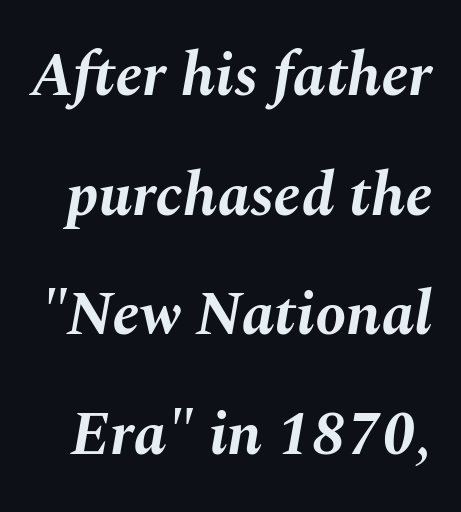
Q: Is the text bold? A: Yes.
Q: Is the text italic (slanted)? A: Yes, it leans right by about 10 degrees.
Q: Is the text underlined? A: No.
Q: Is the spacing between letters normal or unusually wide? A: Normal.
Q: Is the spacing between lines tight, normal or loose? A: Loose.
Q: Width (condensed, normal, or wide)? A: Normal.
Q: Stroke contrast? A: Medium.
Q: x-height? A: Medium.
Q: Monospaced? A: No.
